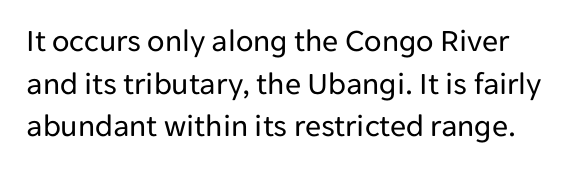
Each new line begins a customary step beneath the previous one. The strip under each line holds only bare page. Caption: standard tracking, unaltered. Nope, no serifs anywhere on these letters. Stems here are at most as thick as an everyday book face. Style check: upright.
